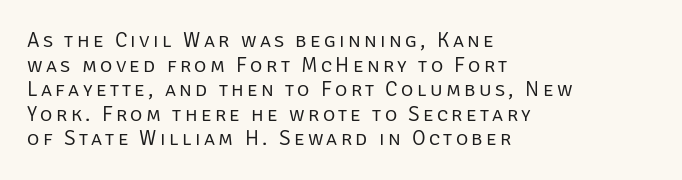
{"italic": "no", "bold": "no", "underline": "no", "align": "left", "line_spacing_ratio": 1.17, "glyph_px": 21}
